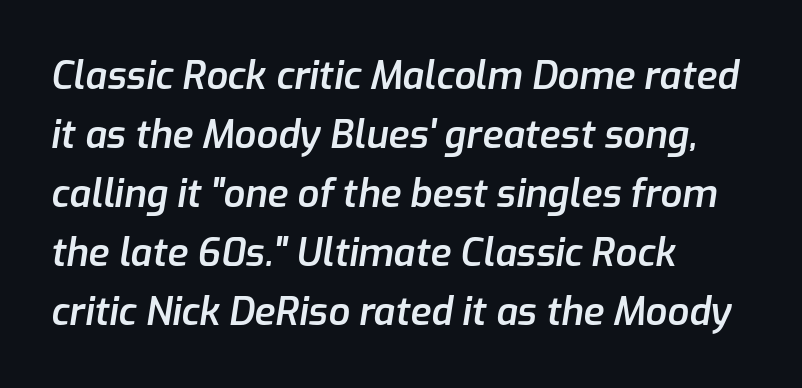
{"italic": "yes", "lean": "right", "slant_degrees": 9, "bold": "semi", "weight": "semibold", "width": "normal", "stroke_contrast": "low", "x_height": "medium", "monospaced": "no", "underline": "no", "align": "left", "line_spacing": "normal", "line_spacing_ratio": 1.55, "letter_spacing": "normal", "letter_spacing_em": 0.0, "glyph_px": 38}
